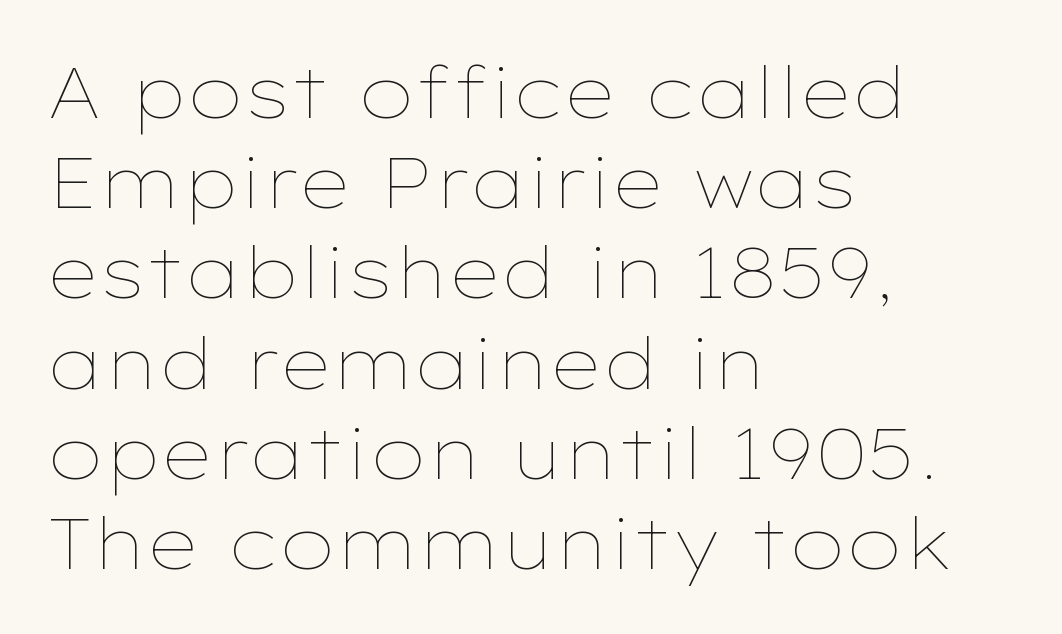
The typography opts for an upright posture over an oblique one. Stems and bowls with no extra thickness — not bold. Check the space under the baseline: it is left empty. Short and long lines alike share a common starting point at left.
